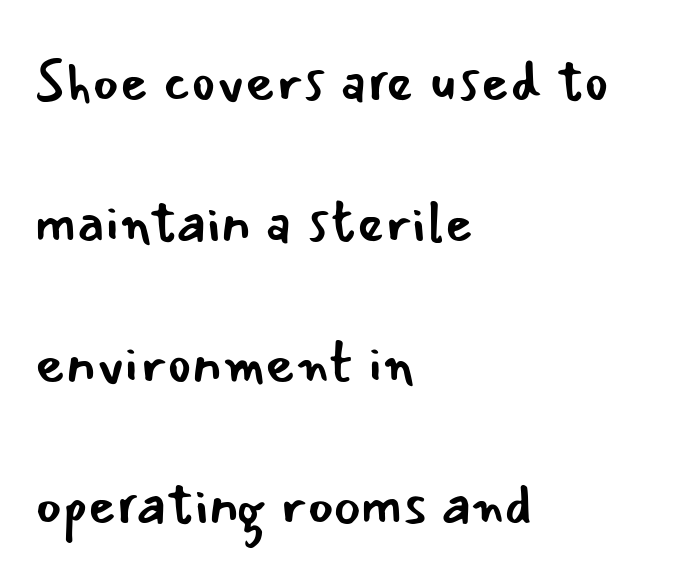
{"serif": "no", "italic": "no", "bold": "no", "weight": "regular", "width": "normal", "stroke_contrast": "low", "x_height": "small", "monospaced": "no", "underline": "no", "align": "left", "line_spacing": "loose", "line_spacing_ratio": 2.43, "letter_spacing": "normal", "letter_spacing_em": 0.0, "glyph_px": 58}
